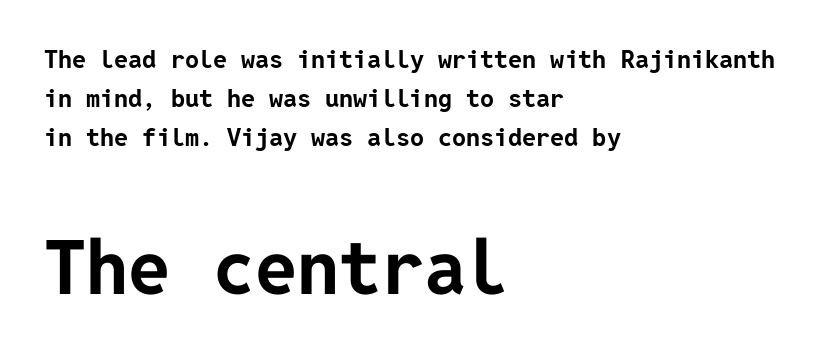
{"serif": "no", "italic": "no", "bold": "yes", "weight": "bold", "width": "normal", "stroke_contrast": "low", "x_height": "medium", "underline": "no", "align": "left", "line_spacing": "normal", "line_spacing_ratio": 1.57, "letter_spacing": "normal", "letter_spacing_em": 0.0, "larger_block": "second", "size_ratio": 3.0, "glyph_px": 75}
